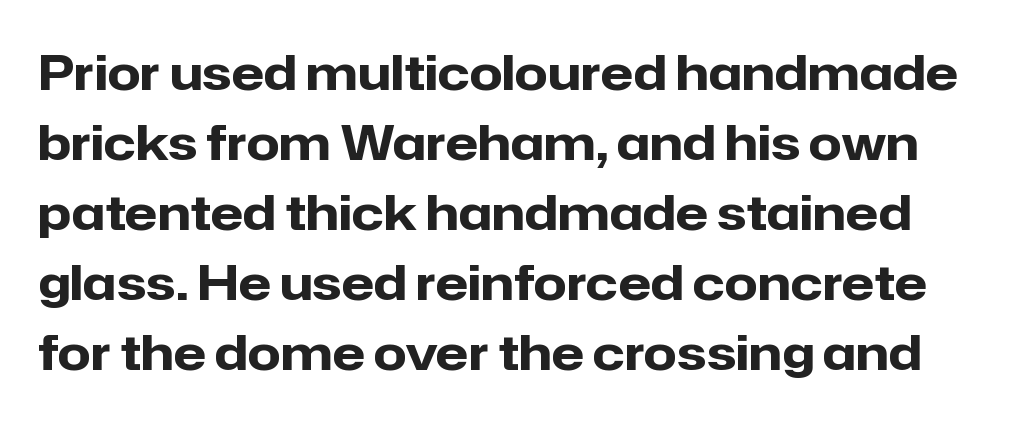
Q: Is the text bold? A: Yes.
Q: Is the text italic (slanted)? A: No, it is upright.
Q: Is the typeface a serif or a sans-serif typeface? A: Sans-serif.
Q: Is the text underlined? A: No.
Q: Is the spacing between letters normal or unusually wide? A: Normal.
Q: Is the spacing between lines tight, normal or loose? A: Normal.
Q: Width (condensed, normal, or wide)? A: Normal.
Q: Stroke contrast? A: Low.
Q: x-height? A: Medium.
Q: Monospaced? A: No.
